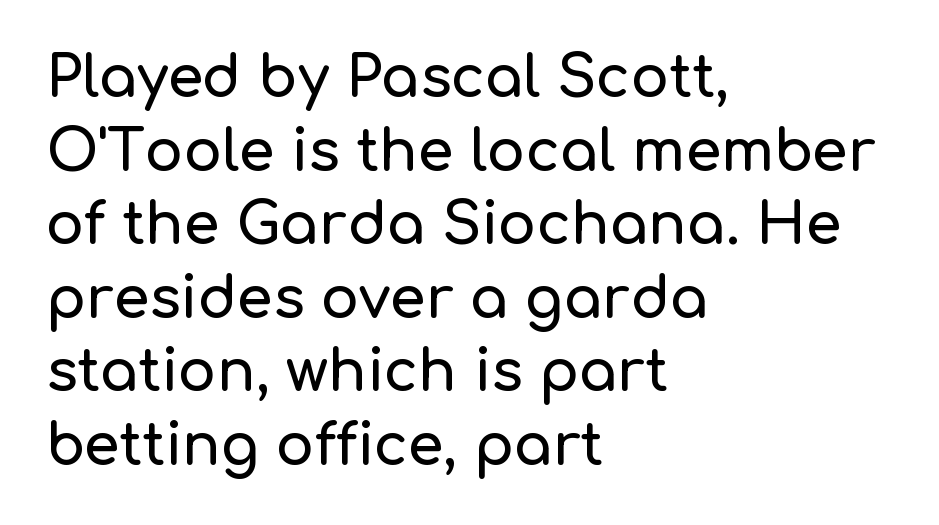
Words float on clear page, feet unadorned. The letters advance in unequal steps, a hallmark of proportional type. I'd call this a sans setting — the letters go barefoot. How would I describe the line gaps? Plain and ordinary.
